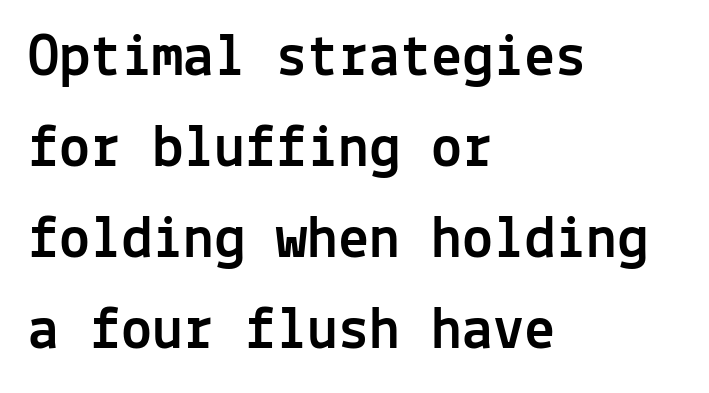
Q: Is the text italic (slanted)? A: No, it is upright.
Q: Is the typeface a serif or a sans-serif typeface? A: Sans-serif.
Q: Is the text underlined? A: No.
Q: How is the paragraph aligned? A: Left-aligned.
Q: Is the spacing between letters normal or unusually wide? A: Normal.
Q: Is the spacing between lines tight, normal or loose? A: Normal.
Q: Width (condensed, normal, or wide)? A: Normal.
Q: x-height? A: Medium.
Q: Monospaced? A: Yes.
